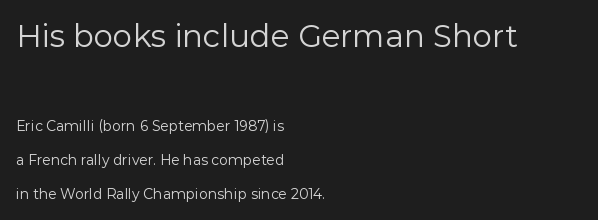
The weight tops out at a normal text grade. Successive baselines arrive slowly, with a big drop between each. Proportional: the letters do not fall into vertical columns. The horizontal fit of the characters is conventional and even. Nope, not italic — everything's standing straight.
